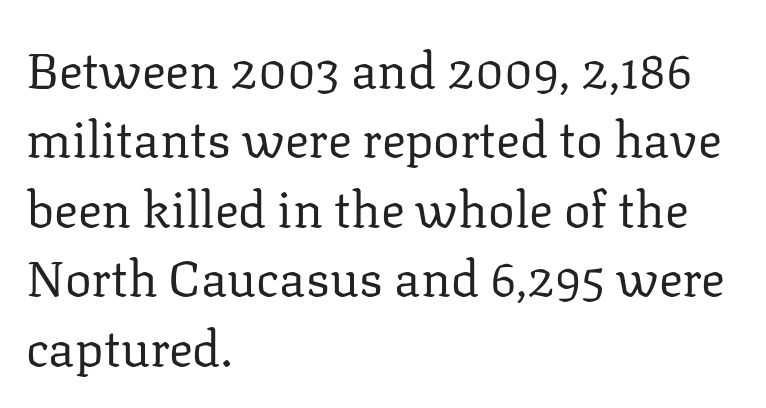
The image shows 50 px regular-weight serif type, upright; set left-aligned, normal line spacing (1.39x), normal letter spacing, not underlined; low stroke contrast and a medium x-height.
